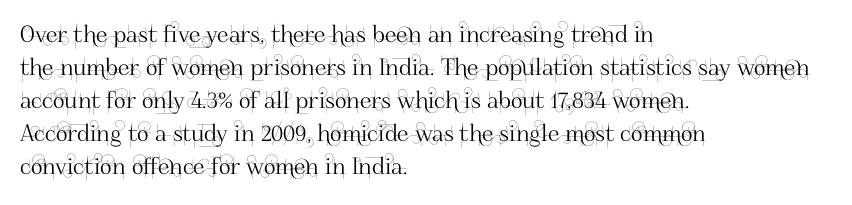
Q: Is the text italic (slanted)? A: No, it is upright.
Q: Is the text underlined? A: No.
Q: How is the paragraph aligned? A: Left-aligned.
Q: Is the spacing between letters normal or unusually wide? A: Normal.
Q: Is the spacing between lines tight, normal or loose? A: Normal.
